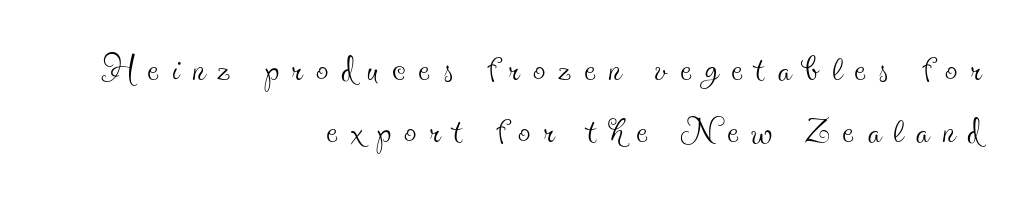
The image shows 49 px thin, condensed serif type; set right-aligned, normal line spacing (1.27x), unusually wide letter spacing (+0.27 em), not underlined; a small x-height.
